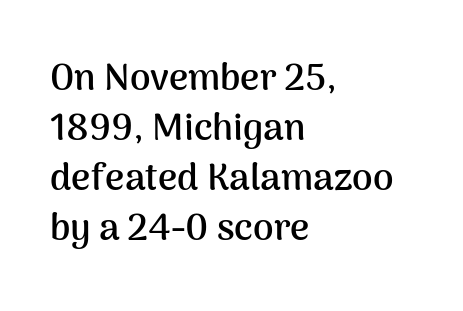
Q: Is the text bold? A: Yes.
Q: Is the text italic (slanted)? A: No, it is upright.
Q: Is the typeface a serif or a sans-serif typeface? A: Sans-serif.
Q: Is the text underlined? A: No.
Q: How is the paragraph aligned? A: Left-aligned.
Q: Is the spacing between letters normal or unusually wide? A: Normal.
Q: Is the spacing between lines tight, normal or loose? A: Normal.
Q: Width (condensed, normal, or wide)? A: Normal.
Q: Stroke contrast? A: Medium.
Q: x-height? A: Medium.
Q: Monospaced? A: No.
